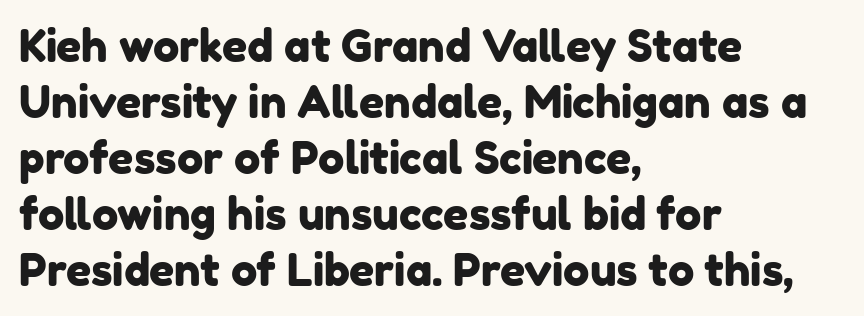
What's the leading like? Ordinary, nothing unusual. Has an underline been added? It has not. The font family rendered here belongs to the sans-serif group. This sample uses plain, unmodified letter spacing. Do the characters align in a grid? No, the font is proportional.
